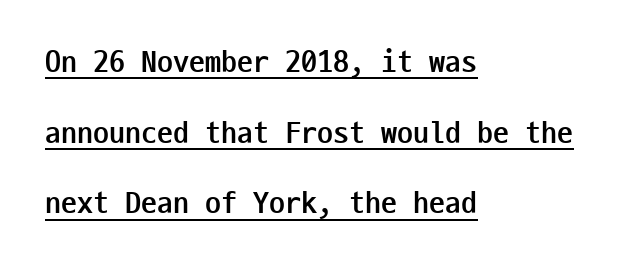
The rendered words wear a rule along their underside. The passage is arranged the way most books set body copy — flush left. Caption: standard tracking, unaltered. Notice the wide empty band between every row — that's loose leading. Is this a fixed-width face? Yes — each glyph sits in an identical cell.
